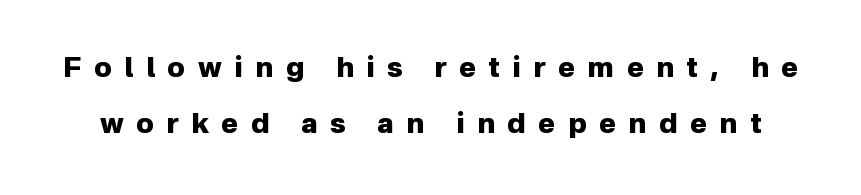
The image shows 28 px heavy sans-serif type, upright; set loose line spacing (1.99x), unusually wide letter spacing (+0.45 em), not underlined; low stroke contrast and a medium x-height.
